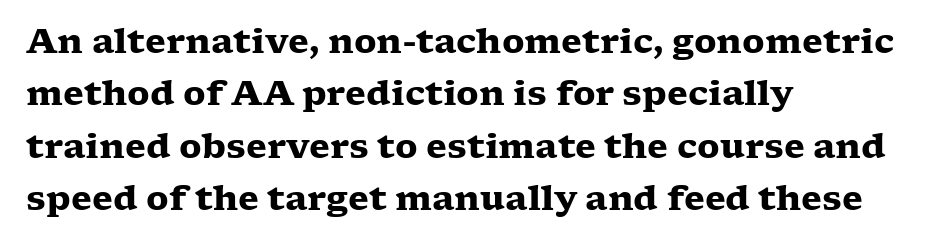
{"serif": "yes", "italic": "no", "bold": "yes", "weight": "heavy", "width": "wide", "stroke_contrast": "low", "x_height": "medium", "monospaced": "no", "underline": "no", "align": "left", "line_spacing": "normal", "line_spacing_ratio": 1.54, "letter_spacing": "normal", "letter_spacing_em": 0.0, "glyph_px": 34}
